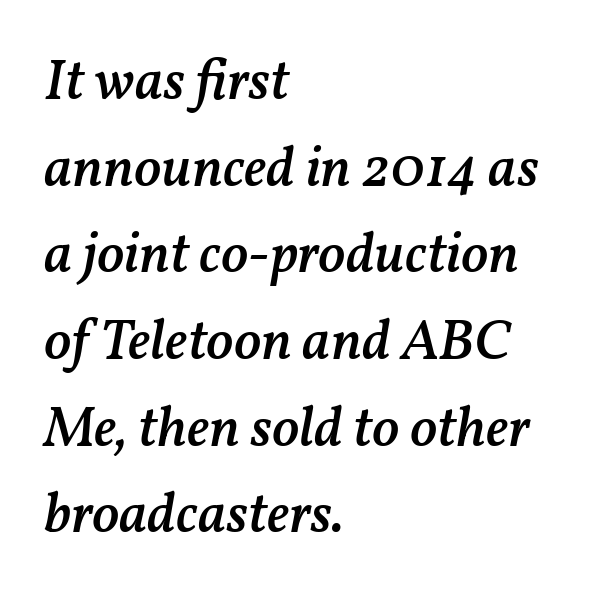
{"italic": "yes", "lean": "right", "slant_degrees": 11, "bold": "semi", "weight": "semibold", "width": "normal", "stroke_contrast": "medium", "x_height": "medium", "monospaced": "no", "underline": "no", "align": "left", "line_spacing": "normal", "line_spacing_ratio": 1.52, "letter_spacing": "normal", "letter_spacing_em": 0.0, "glyph_px": 57}
